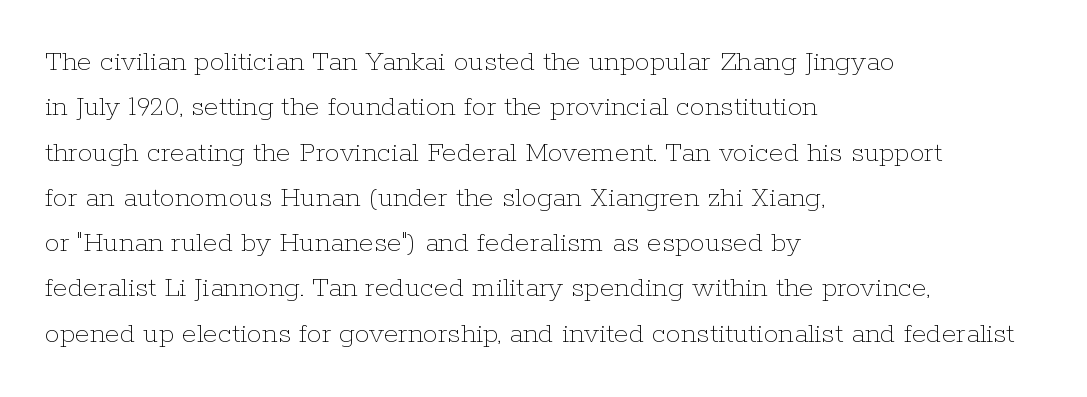
Q: Is the text bold? A: No.
Q: Is the text italic (slanted)? A: No, it is upright.
Q: Is the text underlined? A: No.
Q: How is the paragraph aligned? A: Left-aligned.
Q: Is the spacing between letters normal or unusually wide? A: Normal.
Q: Is the spacing between lines tight, normal or loose? A: Normal.
Q: Width (condensed, normal, or wide)? A: Normal.
Q: Stroke contrast? A: Low.
Q: x-height? A: Medium.
Q: Monospaced? A: No.
